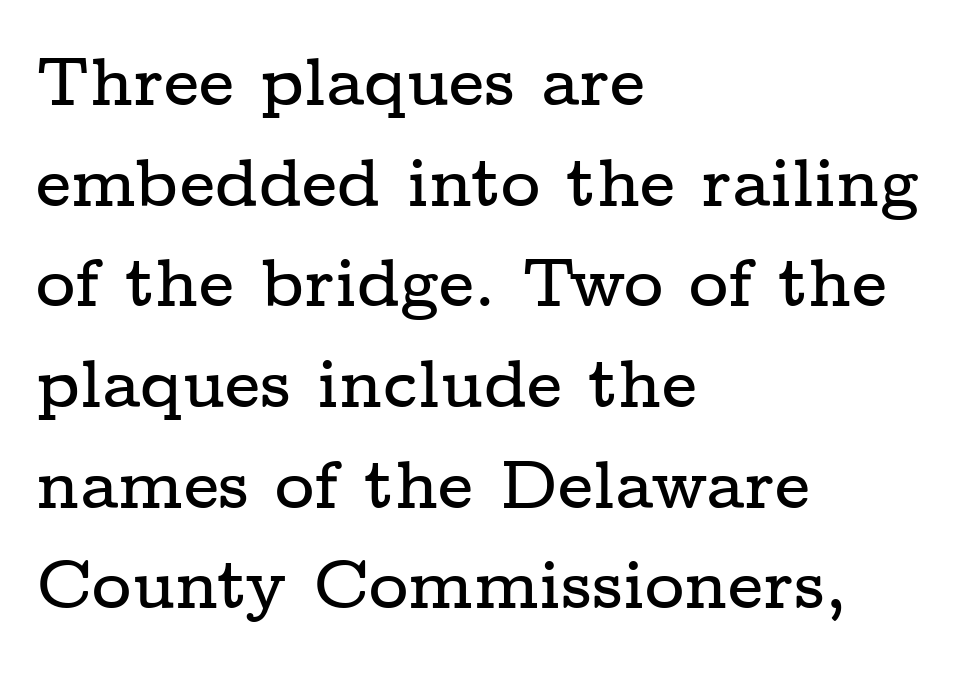
Italic? Not at all — the glyphs are vertical. The strip under each line holds only bare page. This sample keeps an unexceptional amount of space between lines. The passage shown is typed in a proportional face where columns would drift. The compositor pushed each line to the left boundary. Compared with typical body copy, the letter spacing here is the same.
